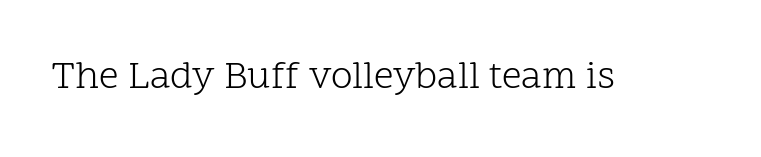
The image shows 39 px light serif type, upright; set normal letter spacing, not underlined; low stroke contrast and a medium x-height.
